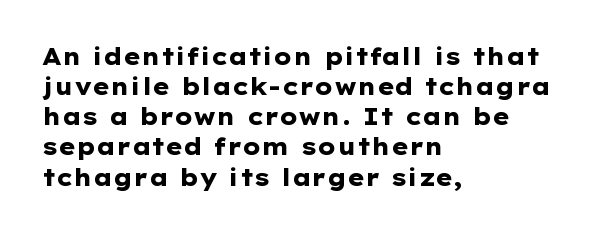
Does extra space separate the letters? No, they use regular spacing. The passage is arranged the way most books set body copy — flush left. Successive baselines arrive at the customary interval. Posture: upright roman. Is the type bold? Yes — the strokes are clearly thick and heavy.
